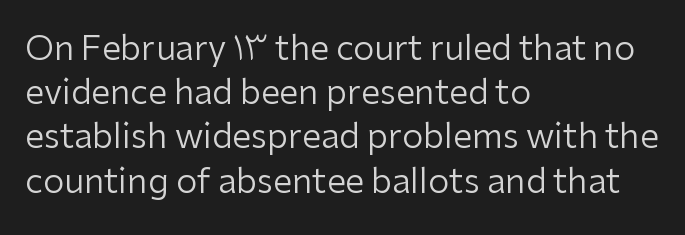
{"serif": "no", "italic": "no", "bold": "no", "weight": "regular", "width": "normal", "stroke_contrast": "low", "x_height": "medium", "monospaced": "no", "underline": "no", "align": "left", "line_spacing": "normal", "line_spacing_ratio": 1.3, "letter_spacing": "normal", "letter_spacing_em": 0.0, "glyph_px": 34}
